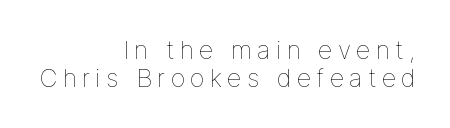
The image shows 25 px text type, upright; set right-aligned, tight line spacing (1.11x), unusually wide letter spacing (+0.21 em), not underlined.
